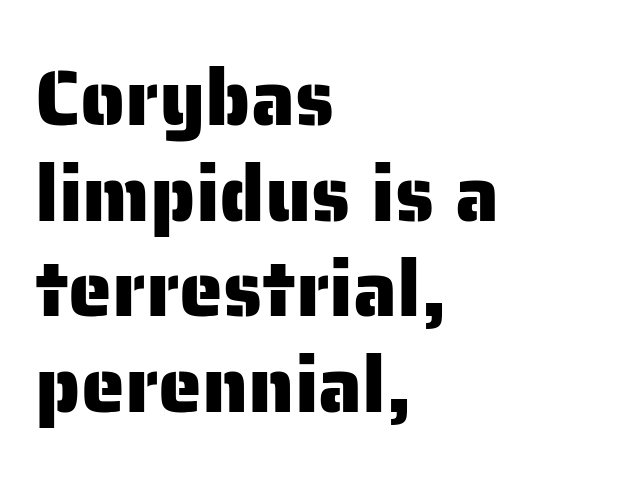
{"serif": "no", "italic": "no", "width": "normal", "stroke_contrast": "low", "x_height": "medium", "monospaced": "no", "underline": "no", "align": "left", "line_spacing_ratio": 1.21, "letter_spacing": "normal", "letter_spacing_em": 0.0, "glyph_px": 79}
